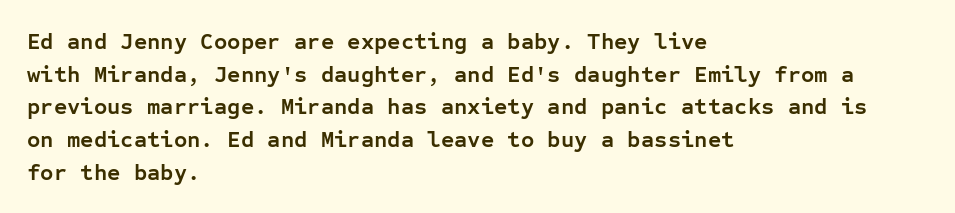
{"italic": "no", "bold": "yes", "underline": "no", "align": "left", "line_spacing": "normal", "line_spacing_ratio": 1.42, "letter_spacing": "normal", "letter_spacing_em": 0.0, "glyph_px": 23}
